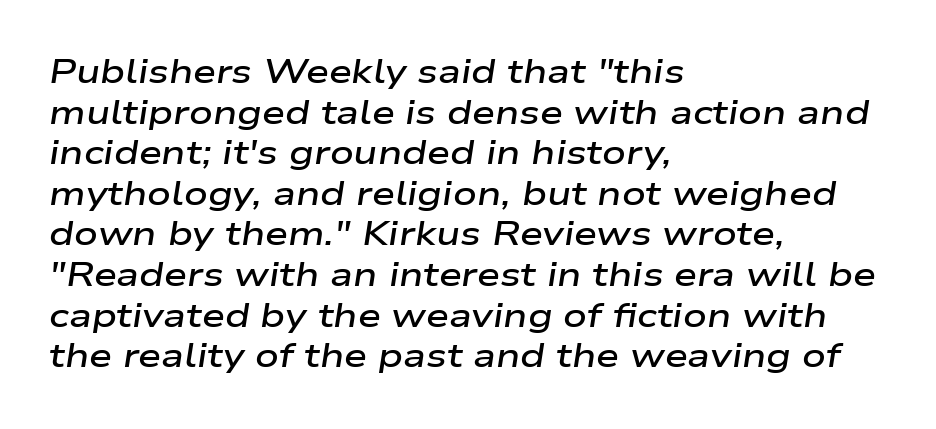
Here the designer chose a conventional face with non-uniform glyph widths. Caption: semibold face, moderately heavy strokes. A student would call this left alignment; a typographer would say flush left, rag right. Looking at the ascenders, they clearly lean. Only glyphs here, with clear space below each row.
